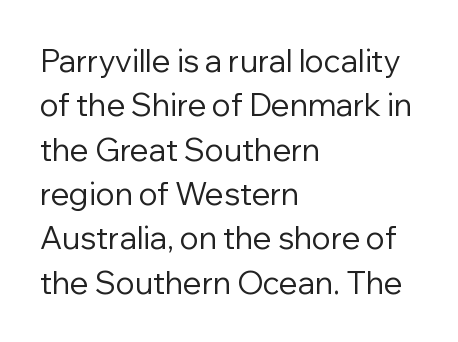
{"serif": "no", "italic": "no", "bold": "no", "weight": "regular", "width": "normal", "stroke_contrast": "low", "x_height": "medium", "monospaced": "no", "underline": "no", "align": "left", "line_spacing": "normal", "line_spacing_ratio": 1.43, "letter_spacing": "normal", "letter_spacing_em": 0.0, "glyph_px": 31}
